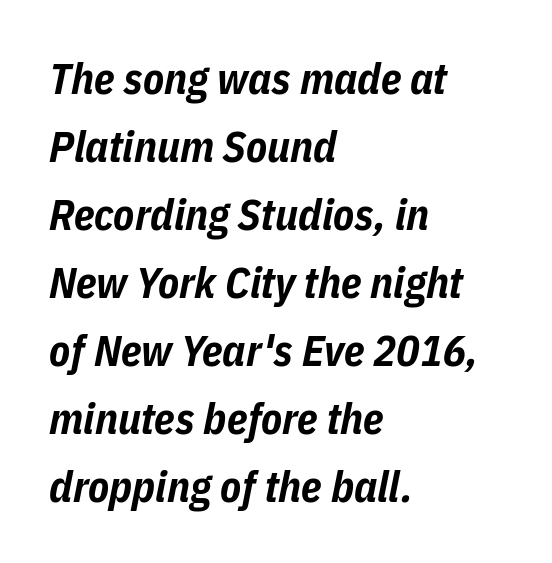
The image shows 43 px bold, condensed type, italic (leaning right); set left-aligned, normal line spacing (1.58x), normal letter spacing, not underlined; low stroke contrast and a medium x-height.
